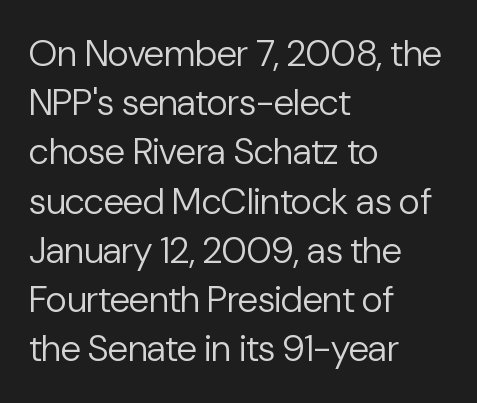
The image shows 37 px regular-weight sans-serif type, upright; set left-aligned, normal line spacing (1.33x), normal letter spacing, not underlined; low stroke contrast and a medium x-height.
